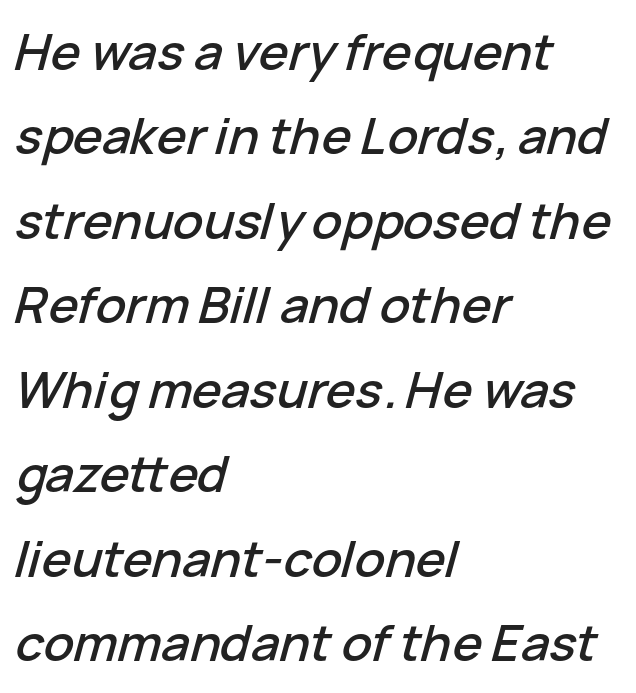
The image shows 50 px text type, italic (leaning right); set left-aligned, normal line spacing (1.69x), normal letter spacing, not underlined; low stroke contrast and a medium x-height.
